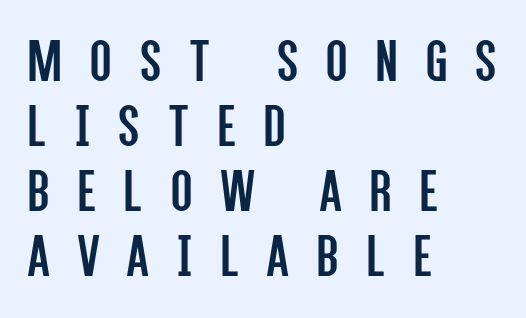
Counters stay open thanks to moderate or lighter strokes. Quick note: underline off. Caption: expanded tracking, letters set apart. The line-height multiplier appears low, near solid setting.
